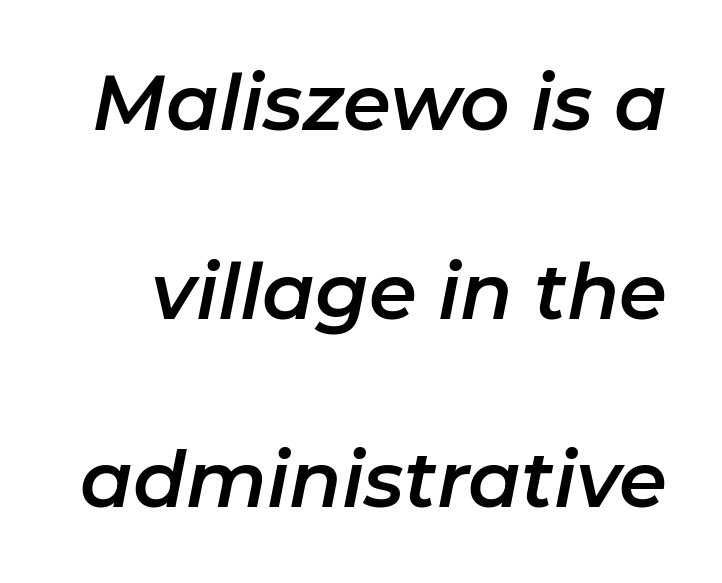
The passage shown is typed in a proportional face where columns would drift. Notice the wide empty band between every row — that's loose leading. Tracking value appears to be zero — textbook default spacing. These lines were composed using italics. Glance below the letters and you will spot only blank space.
